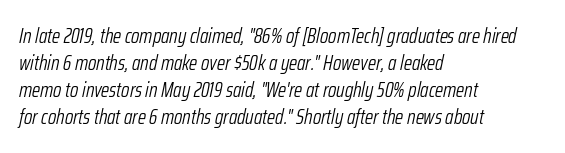
{"italic": "yes", "lean": "right", "slant_degrees": 12, "bold": "no", "underline": "no", "align": "left", "line_spacing": "normal", "line_spacing_ratio": 1.28, "letter_spacing": "normal", "letter_spacing_em": 0.0, "glyph_px": 21}
